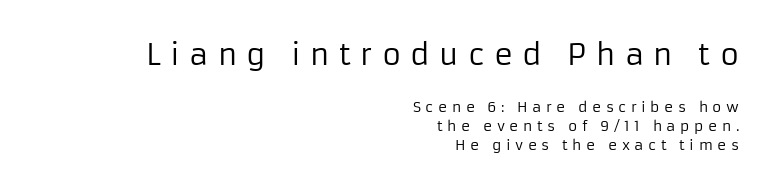
Q: Is the text bold? A: No.
Q: Is the text italic (slanted)? A: No, it is upright.
Q: Is the typeface a serif or a sans-serif typeface? A: Sans-serif.
Q: Is the text underlined? A: No.
Q: How is the paragraph aligned? A: Right-aligned.
Q: Is the spacing between letters normal or unusually wide? A: Unusually wide.
Q: Is the spacing between lines tight, normal or loose? A: Normal.
Q: Which block of text is set in a larger size, the first (top) or the second (bottom)? A: The first (top) one.
Q: Width (condensed, normal, or wide)? A: Normal.
Q: Stroke contrast? A: Low.
Q: x-height? A: Medium.
Q: Monospaced? A: No.
